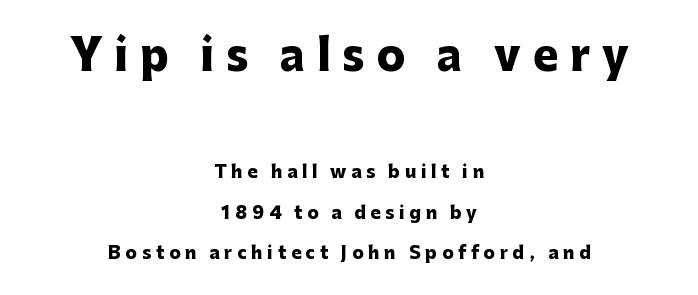
Compared with a flush-left layout, this one balances lines on the center instead. Stroke terminals: plain, sans-serif. This sample uses expanded letter spacing, leaving extra air between glyphs. Underlining? Definitely not there. The letters advance in unequal steps, a hallmark of proportional type.
